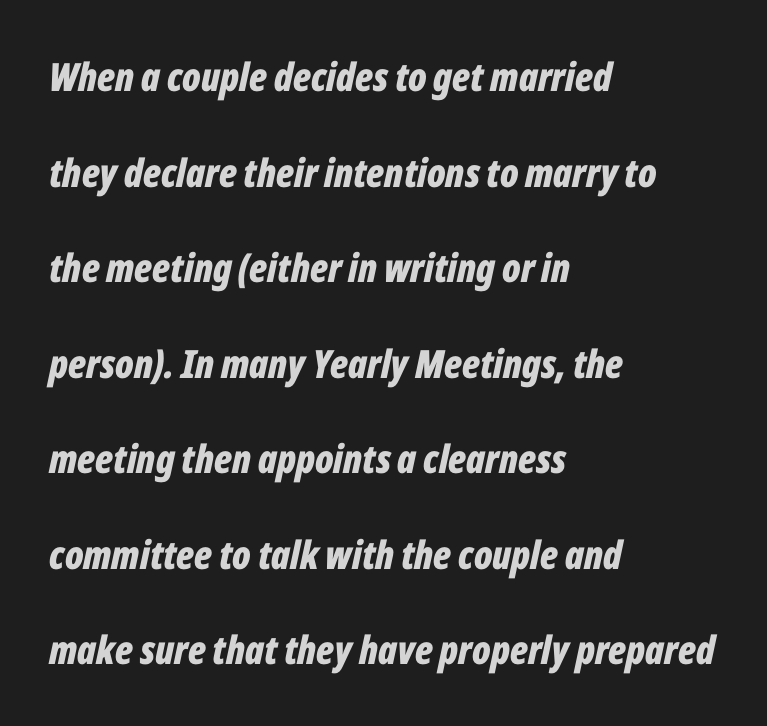
Leftover space on each line is placed entirely after the last word. If you drew a line through each stem, it would be angled. No extra tracking has been applied to these lines. Unmarked baselines from the first word to the last. This is heavy type, rendered in bold. This block would shrink considerably if given ordinary leading; it's expanded now.
